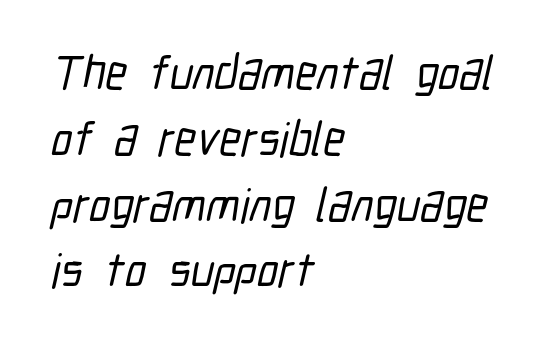
{"serif": "no", "width": "condensed", "stroke_contrast": "low", "x_height": "medium", "monospaced": "no", "underline": "no", "align": "left", "line_spacing": "normal", "line_spacing_ratio": 1.37, "letter_spacing": "normal", "letter_spacing_em": 0.0, "glyph_px": 48}
